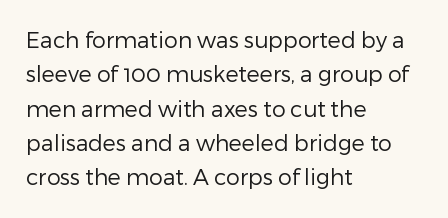
The image shows 22 px text type, upright; set left-aligned, normal line spacing (1.56x), normal letter spacing, not underlined.
